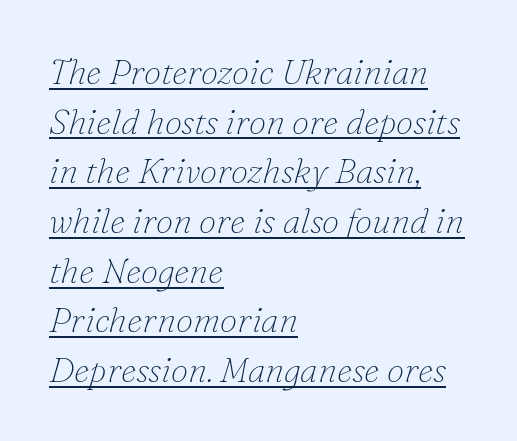
Looks like someone drew a line under every word here. Nothing unusual about the tracking: characters are spaced as the font intends. Stroke thickness stays within the range of a standard reading face or lighter. If you drew a line through each stem, it would be angled. A typesetter would label this face a serif. Each line starts at the same left margin while the right side varies.
